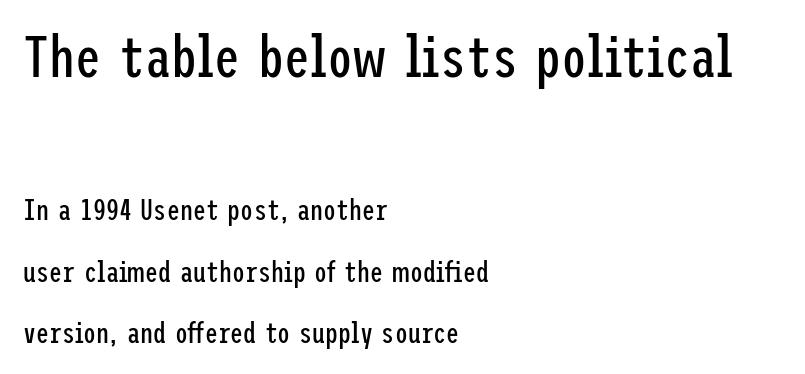
The image shows 58 px regular-weight, condensed sans-serif type, upright; set left-aligned, loose line spacing (2.13x), normal letter spacing, not underlined; the first (top) block is 2.0x larger; low stroke contrast and a medium x-height.
